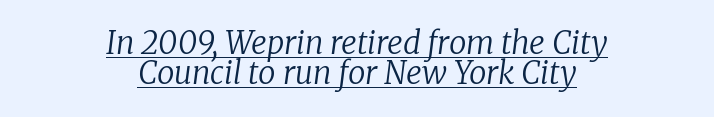
What stands out about the letter spacing? Nothing — it is the standard amount. Decoration check: the copy is underlined. Honestly, the rows look squashed on top of each other. An italicized treatment has been applied to the whole sample. The typeface has the unassuming heft of standard copy or less. The font family rendered here belongs to the serif group.
